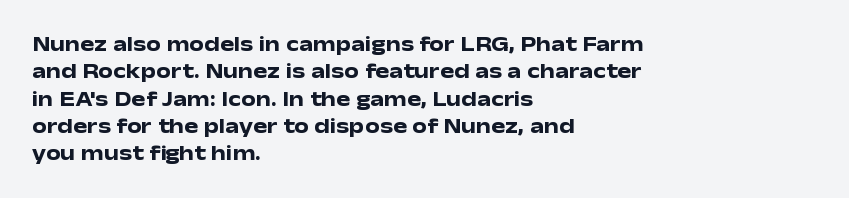
The image shows 21 px bold type, upright; set left-aligned, normal line spacing (1.3x), normal letter spacing, not underlined.
